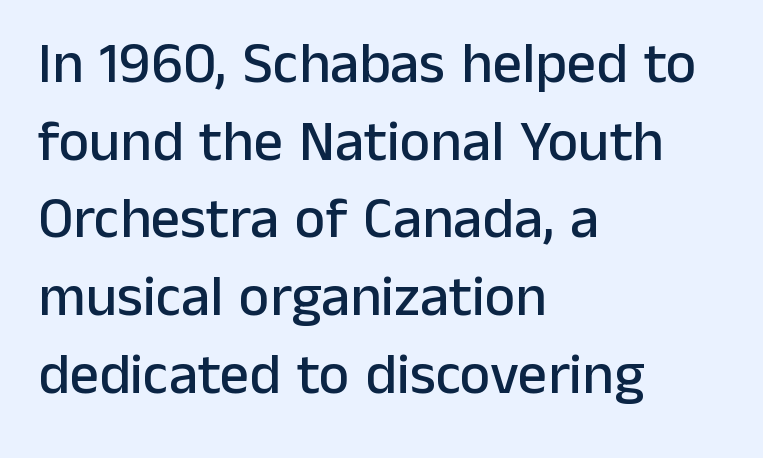
Q: Is the text italic (slanted)? A: No, it is upright.
Q: Is the typeface a serif or a sans-serif typeface? A: Sans-serif.
Q: Is the text underlined? A: No.
Q: How is the paragraph aligned? A: Left-aligned.
Q: Is the spacing between letters normal or unusually wide? A: Normal.
Q: Is the spacing between lines tight, normal or loose? A: Normal.
Q: Width (condensed, normal, or wide)? A: Normal.
Q: Stroke contrast? A: Low.
Q: x-height? A: Medium.
Q: Monospaced? A: No.
